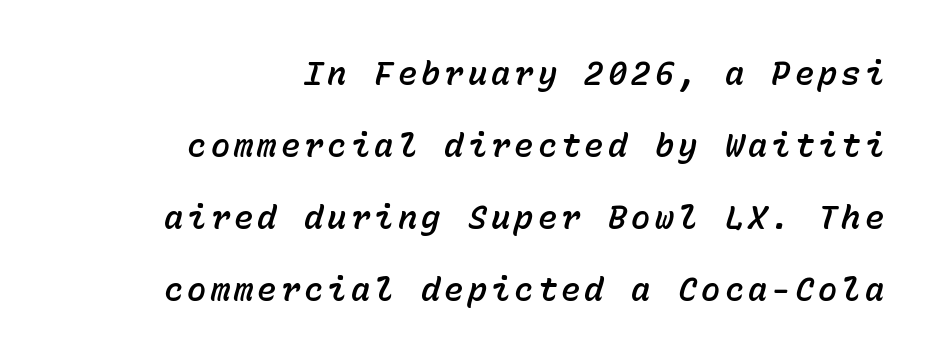
Q: Is the text italic (slanted)? A: Yes, it leans right by about 15 degrees.
Q: Is the text underlined? A: No.
Q: How is the paragraph aligned? A: Right-aligned.
Q: Is the spacing between lines tight, normal or loose? A: Loose.
Q: Width (condensed, normal, or wide)? A: Normal.
Q: Stroke contrast? A: Low.
Q: x-height? A: Medium.
Q: Monospaced? A: Yes.
